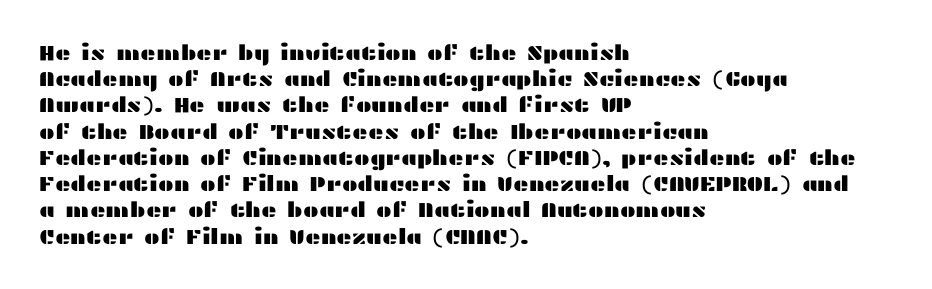
Q: Is the text italic (slanted)? A: No, it is upright.
Q: Is the text underlined? A: No.
Q: How is the paragraph aligned? A: Left-aligned.
Q: Is the spacing between letters normal or unusually wide? A: Normal.
Q: Is the spacing between lines tight, normal or loose? A: Normal.
